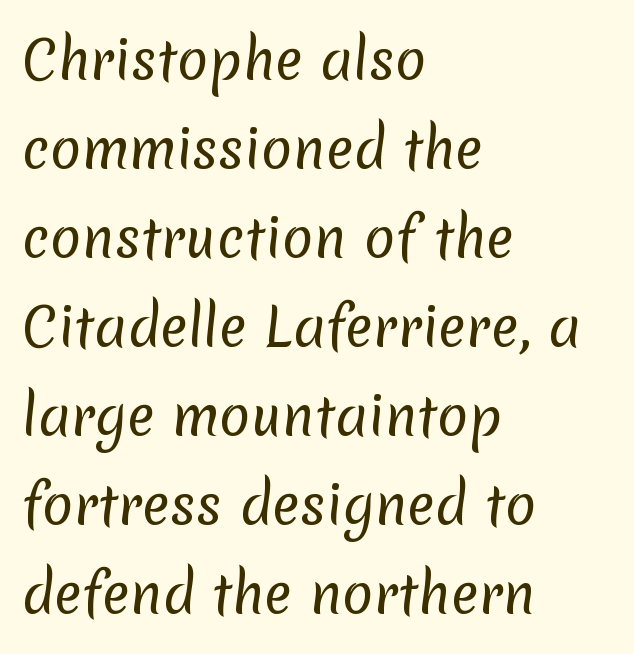
The image shows 52 px regular-weight sans-serif type; set left-aligned, line spacing 1.71x, normal letter spacing, not underlined; low stroke contrast and a medium x-height.
